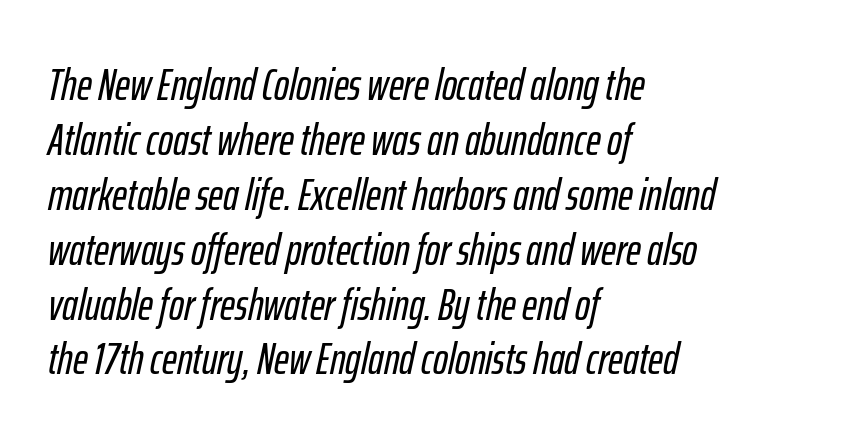
{"italic": "yes", "lean": "right", "slant_degrees": 12, "width": "condensed", "stroke_contrast": "low", "x_height": "medium", "monospaced": "no", "underline": "no", "align": "left", "line_spacing_ratio": 1.22, "letter_spacing": "normal", "letter_spacing_em": 0.0, "glyph_px": 45}
